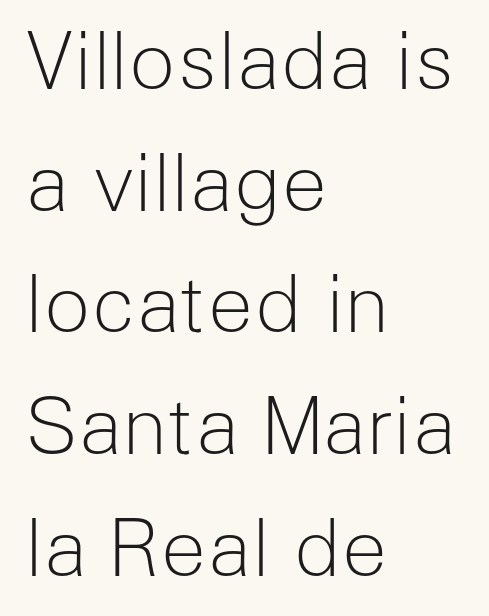
The image shows 78 px light sans-serif type, upright; set left-aligned, normal line spacing (1.56x), normal letter spacing, not underlined; low stroke contrast and a medium x-height.
